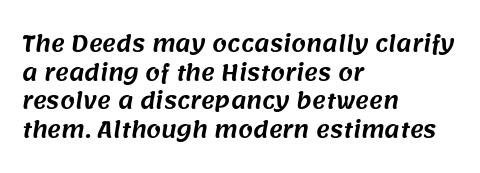
{"underline": "no", "align": "left", "line_spacing": "normal", "line_spacing_ratio": 1.36, "letter_spacing": "normal", "letter_spacing_em": 0.0, "glyph_px": 21}
